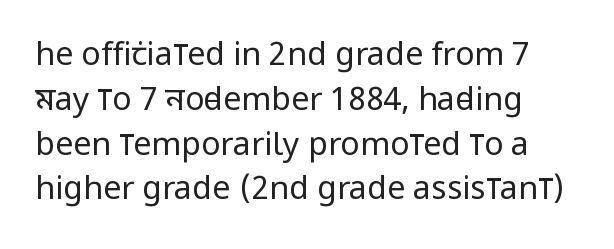
The letterforms sit at book weight or below. Tracking here is standard; glyphs follow each other at the usual distance. Character widths vary here, with narrow letters taking less room than wide ones. The rag falls on the right side of this text block. Tall strokes in this sample are plumb rather than angled.
